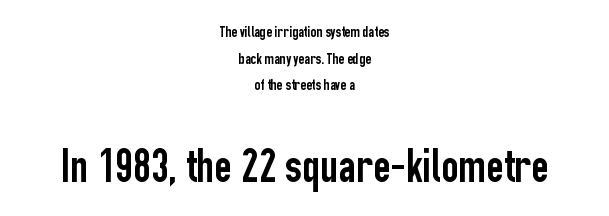
Q: Is the text italic (slanted)? A: No, it is upright.
Q: Is the typeface a serif or a sans-serif typeface? A: Sans-serif.
Q: Is the text underlined? A: No.
Q: How is the paragraph aligned? A: Centered.
Q: Is the spacing between letters normal or unusually wide? A: Normal.
Q: Is the spacing between lines tight, normal or loose? A: Normal.
Q: Which block of text is set in a larger size, the first (top) or the second (bottom)? A: The second (bottom) one.
Q: Width (condensed, normal, or wide)? A: Condensed.
Q: Stroke contrast? A: Low.
Q: x-height? A: Medium.
Q: Monospaced? A: No.
